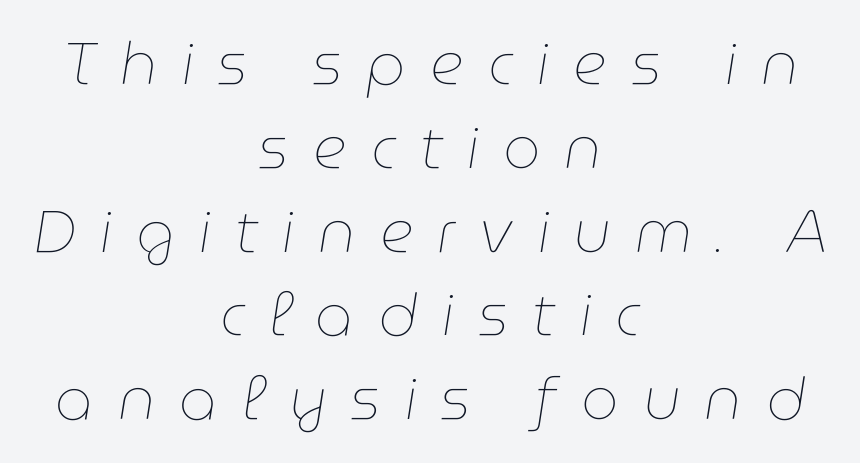
Do the characters align in a grid? No, the font is proportional. Summary of vertical rhythm: regular, with standard interline spacing. Decoration check: the copy has no underline. Caption: expanded tracking, letters set apart. This sample uses an oblique cut, with every glyph tilted off the vertical. Centered paragraph, ragged on both sides.
